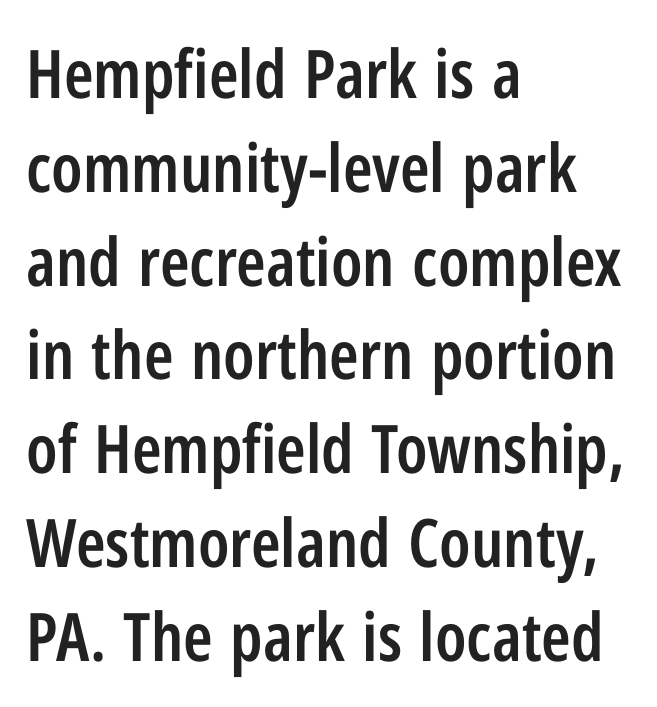
The image shows 67 px semibold, condensed sans-serif type, upright; set left-aligned, normal line spacing (1.4x), normal letter spacing, not underlined; low stroke contrast and a medium x-height.
